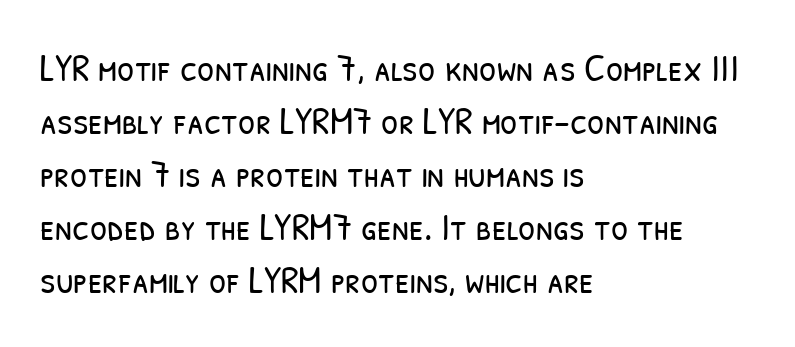
{"serif": "no", "bold": "no", "weight": "light", "width": "condensed", "stroke_contrast": "low", "x_height": "medium", "monospaced": "no", "underline": "no", "align": "left", "line_spacing": "normal", "line_spacing_ratio": 1.36, "letter_spacing": "normal", "letter_spacing_em": 0.0, "glyph_px": 39}
